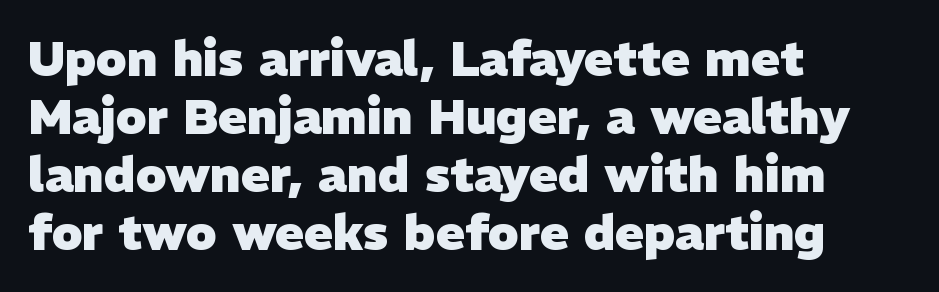
This is sans-serif lettering, the kind often seen on screens and signage. Is the type bold? Yes — the strokes are clearly thick and heavy. Clear beneath every line of the passage. Every row of glyphs begins at an identical x-position on the left. Students, note that the glyphs here touch the page at normal intervals. Character widths vary here, with narrow letters taking less room than wide ones.
